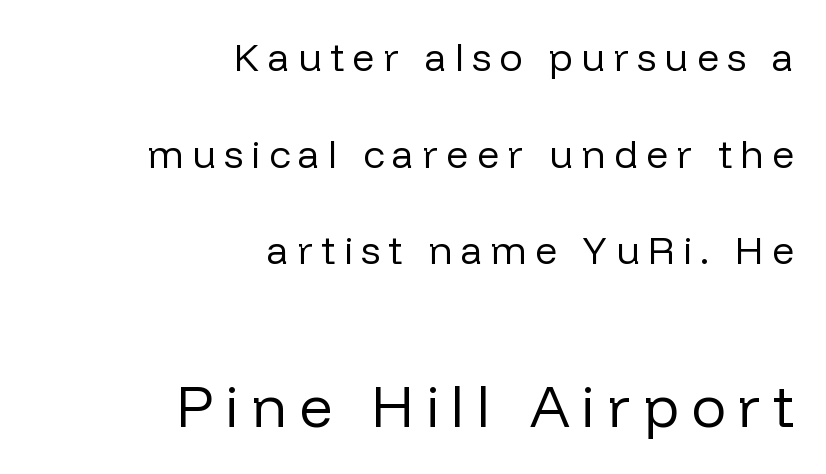
The image shows 58 px regular-weight sans-serif type, upright; set right-aligned, loose line spacing (2.48x), unusually wide letter spacing (+0.21 em), not underlined; the second (bottom) block is 1.49x larger; low stroke contrast and a medium x-height.
